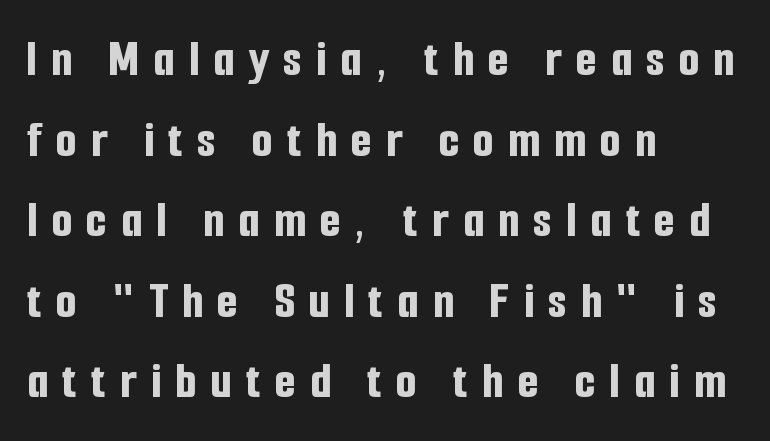
The image shows 53 px bold, condensed sans-serif type, upright; set left-aligned, normal line spacing (1.52x), unusually wide letter spacing (+0.27 em), not underlined; low stroke contrast and a medium x-height.
